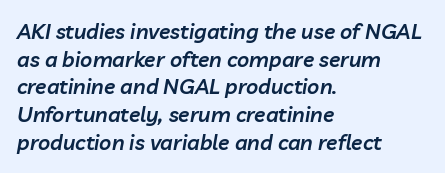
This is moderately heavy type, rendered in semibold. One-word summary of the alignment: left. Inter-character spacing is left at the font's built-in metrics. Characters are canted at an angle relative to the baseline's perpendicular. This sample keeps an unexceptional amount of space between lines. Letters rest on an invisible, unmarked baseline.
